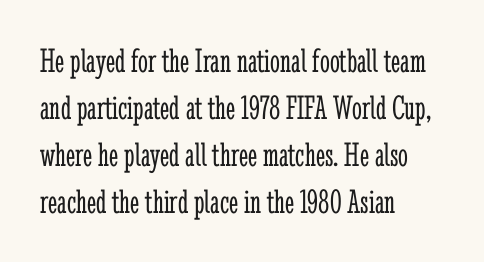
Q: Is the text bold? A: No.
Q: Is the text italic (slanted)? A: No, it is upright.
Q: Is the typeface a serif or a sans-serif typeface? A: Serif.
Q: Is the text underlined? A: No.
Q: How is the paragraph aligned? A: Left-aligned.
Q: Is the spacing between letters normal or unusually wide? A: Normal.
Q: Is the spacing between lines tight, normal or loose? A: Normal.
Q: Width (condensed, normal, or wide)? A: Condensed.
Q: Stroke contrast? A: Low.
Q: x-height? A: Medium.
Q: Monospaced? A: No.
